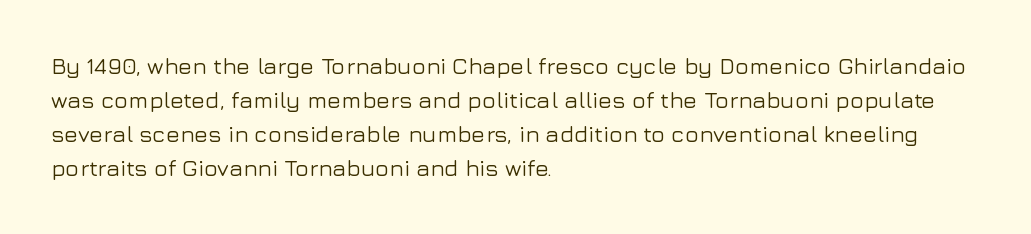
Clear beneath every line of the passage. Notice how descenders clear the ascenders below comfortably — that's standard leading. In terms of letterspacing, this is plain default setting. The lettering stays uniformly vertical, giving the passage a roman look. The lines in this sample share a left origin and differ only in where they stop.
